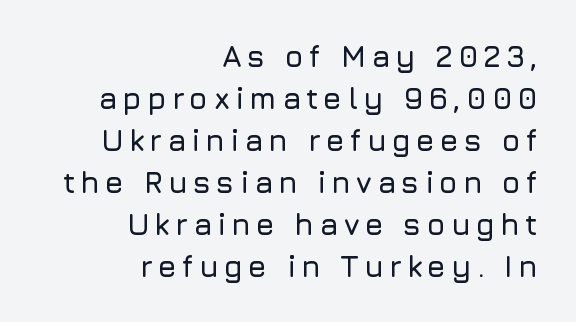
Just letters on the line, the space beneath them empty. Italic: no, the glyphs are upright roman. Typeset ragged left — the right edge is the straight one. These lines sit exactly where default settings would place them. Type style note: lacks serifs.
